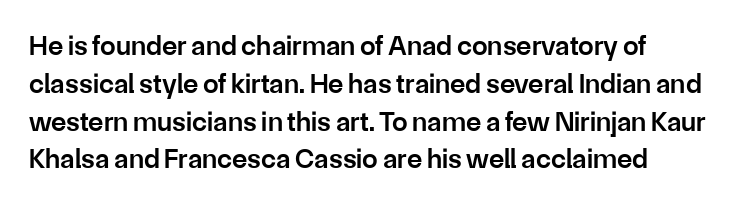
Q: Is the text bold? A: Semi-bold.
Q: Is the text italic (slanted)? A: No, it is upright.
Q: Is the typeface a serif or a sans-serif typeface? A: Sans-serif.
Q: Is the text underlined? A: No.
Q: How is the paragraph aligned? A: Left-aligned.
Q: Is the spacing between letters normal or unusually wide? A: Normal.
Q: Is the spacing between lines tight, normal or loose? A: Normal.
Q: Width (condensed, normal, or wide)? A: Normal.
Q: Stroke contrast? A: Low.
Q: x-height? A: Medium.
Q: Monospaced? A: No.
